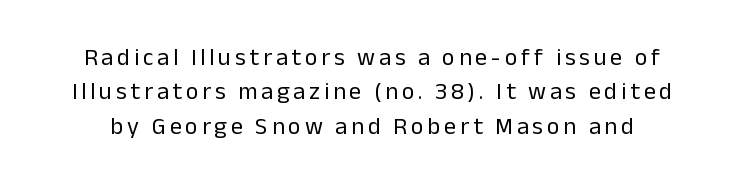
{"italic": "no", "bold": "no", "underline": "no", "line_spacing": "normal", "line_spacing_ratio": 1.43, "glyph_px": 24}
